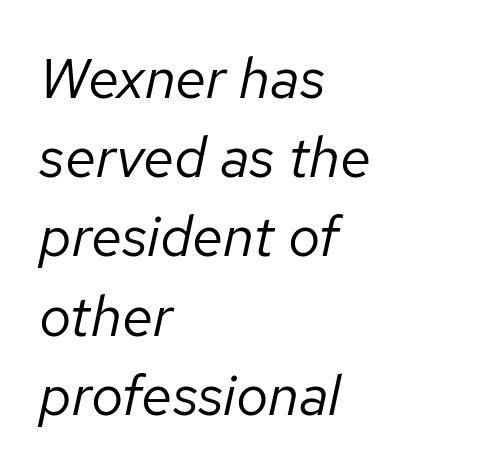
The image shows 57 px regular-weight type, italic (leaning right); set left-aligned, normal line spacing (1.39x), normal letter spacing, not underlined; low stroke contrast and a medium x-height.
